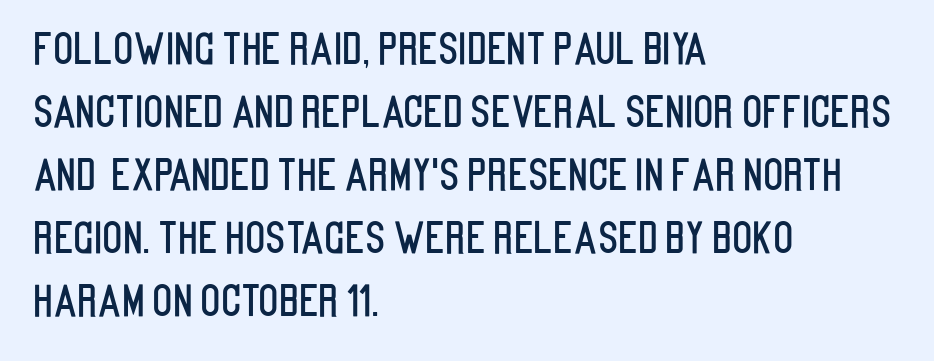
Q: Is the text italic (slanted)? A: No, it is upright.
Q: Is the typeface a serif or a sans-serif typeface? A: Sans-serif.
Q: Is the text underlined? A: No.
Q: How is the paragraph aligned? A: Left-aligned.
Q: Is the spacing between letters normal or unusually wide? A: Normal.
Q: Is the spacing between lines tight, normal or loose? A: Normal.
Q: Width (condensed, normal, or wide)? A: Condensed.
Q: Stroke contrast? A: Low.
Q: x-height? A: Large.
Q: Monospaced? A: No.
